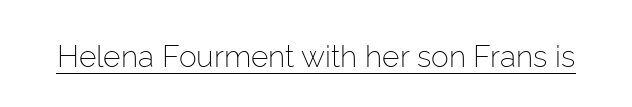
{"serif": "no", "italic": "no", "bold": "no", "weight": "light", "width": "normal", "stroke_contrast": "low", "x_height": "medium", "monospaced": "no", "underline": "yes", "letter_spacing": "normal", "letter_spacing_em": 0.0, "glyph_px": 30}
